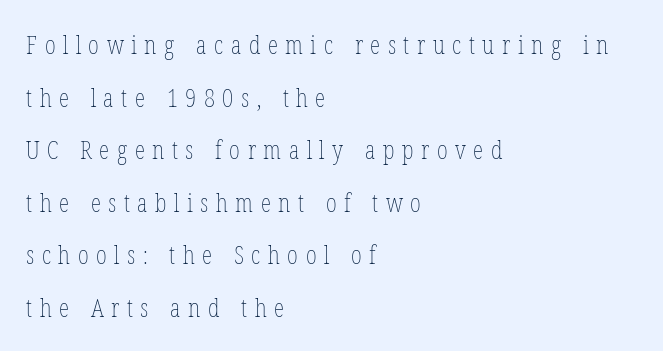
The image shows 26 px text type, upright; set left-aligned, loose line spacing (2.02x), unusually wide letter spacing (+0.29 em), not underlined.
